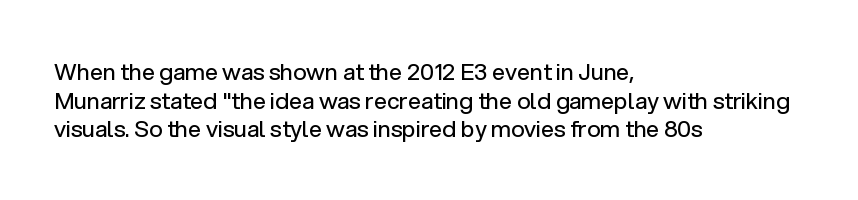
{"italic": "no", "bold": "no", "underline": "no", "align": "left", "line_spacing_ratio": 1.24, "letter_spacing": "normal", "letter_spacing_em": 0.0, "glyph_px": 23}
